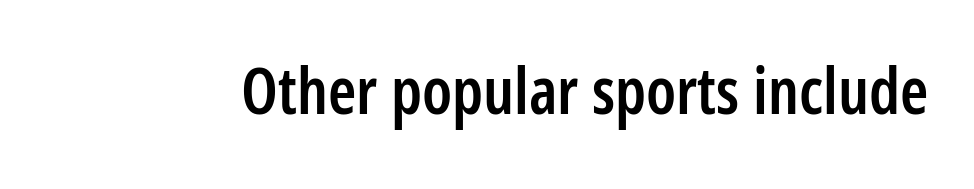
Q: Is the text bold? A: Semi-bold.
Q: Is the text italic (slanted)? A: No, it is upright.
Q: Is the typeface a serif or a sans-serif typeface? A: Sans-serif.
Q: Is the text underlined? A: No.
Q: Is the spacing between letters normal or unusually wide? A: Normal.
Q: Width (condensed, normal, or wide)? A: Condensed.
Q: Stroke contrast? A: Low.
Q: x-height? A: Medium.
Q: Monospaced? A: No.
